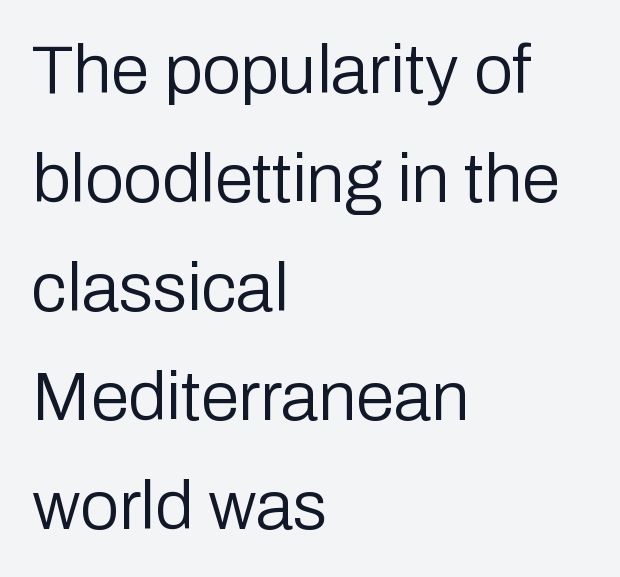
The image shows 69 px regular-weight sans-serif type, upright; set left-aligned, normal line spacing (1.58x), normal letter spacing, not underlined; low stroke contrast and a medium x-height.
